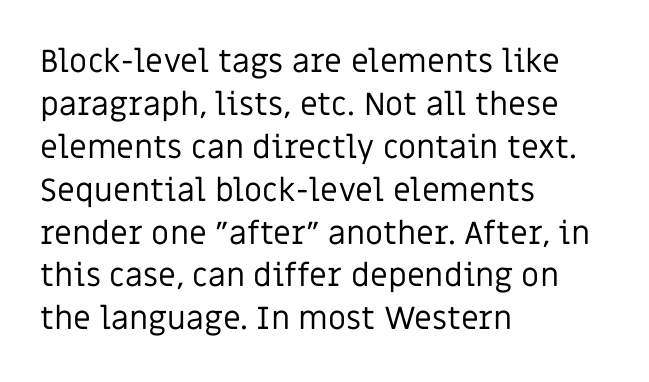
The image shows 32 px regular-weight sans-serif type, upright; set left-aligned, normal line spacing (1.34x), normal letter spacing, not underlined; low stroke contrast and a large x-height.
